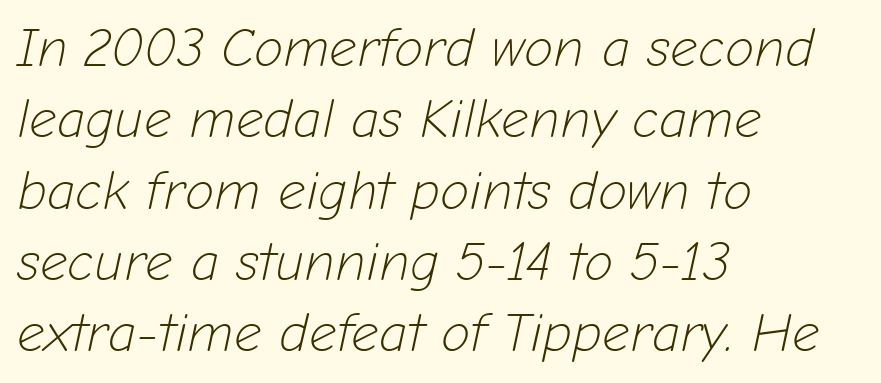
In terms of letterspacing, this is plain default setting. Reading down the block, your eye returns to a fixed left position each line. Note the varied advance widths — an 'i' is clearly narrower than an 'm'. Anything drawn beneath the words? Only blank space. No heavy texture on the line: the type isn't bold.
